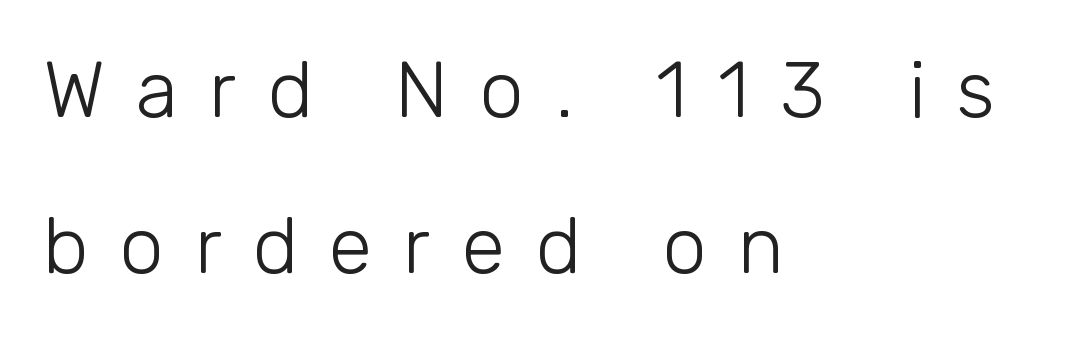
{"serif": "no", "italic": "no", "bold": "no", "weight": "light", "width": "normal", "stroke_contrast": "low", "x_height": "medium", "monospaced": "no", "underline": "no", "align": "left", "line_spacing": "loose", "line_spacing_ratio": 1.98, "letter_spacing": "wide", "letter_spacing_em": 0.39, "glyph_px": 79}
